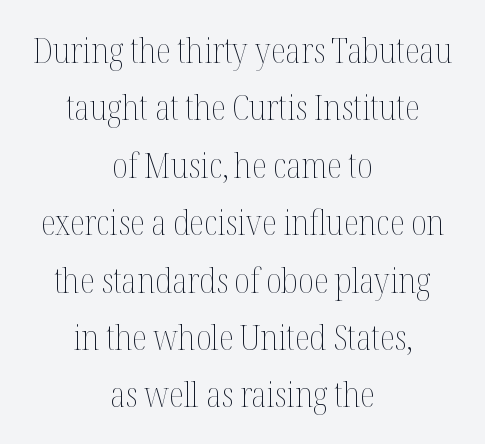
Each word holds together tightly as a unit, with standard inter-letter gaps. The letters advance in unequal steps, a hallmark of proportional type. Casual observation: everything's sitting right in the middle. The area under the type is left untouched. On a weight scale, this lands at 450 or below.
